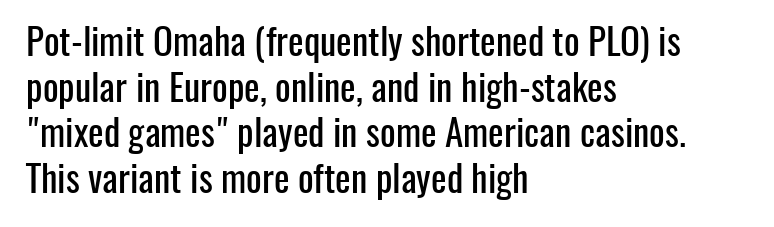
The image shows 37 px condensed sans-serif type, upright; set left-aligned, line spacing 1.23x, normal letter spacing, not underlined; low stroke contrast and a medium x-height.
